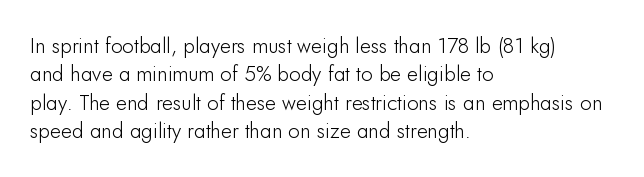
Q: Is the text italic (slanted)? A: No, it is upright.
Q: Is the text underlined? A: No.
Q: How is the paragraph aligned? A: Left-aligned.
Q: Is the spacing between letters normal or unusually wide? A: Normal.
Q: Is the spacing between lines tight, normal or loose? A: Normal.
